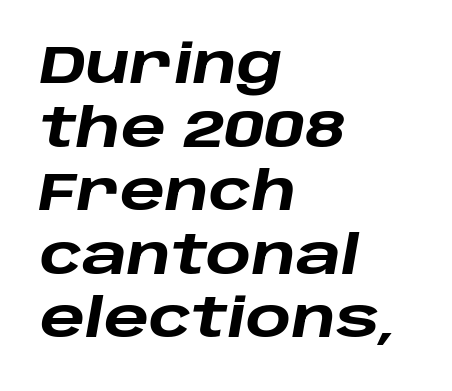
The image shows 53 px heavy, wide type, italic (leaning right); set left-aligned, line spacing 1.2x, normal letter spacing, not underlined; low stroke contrast and a large x-height.
